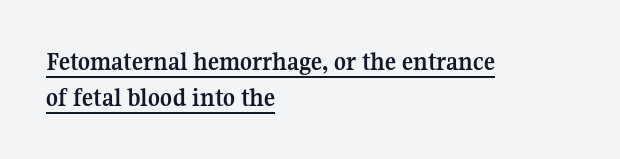
{"italic": "no", "bold": "yes", "underline": "yes", "align": "left", "line_spacing": "normal", "line_spacing_ratio": 1.38, "letter_spacing": "normal", "letter_spacing_em": 0.0, "glyph_px": 26}
